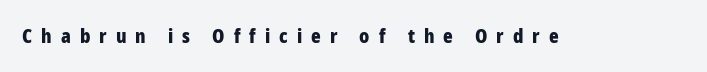
How heavy is the stroke? Heavy — this is a bold. Type without underlining. Inter-character spacing is expanded well beyond the font's built-in metrics. The axis of the letterforms is exactly vertical.
